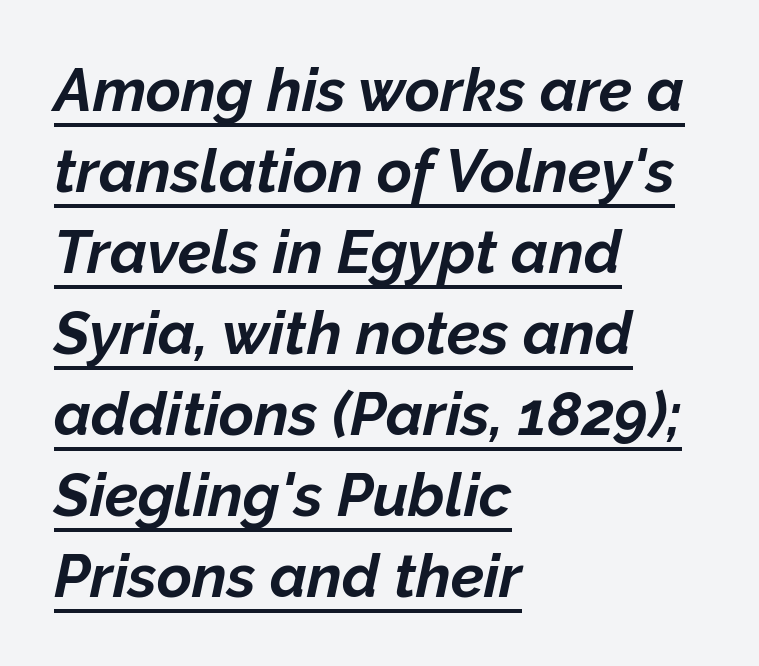
{"italic": "yes", "lean": "right", "slant_degrees": 12, "bold": "yes", "weight": "bold", "width": "normal", "stroke_contrast": "low", "x_height": "medium", "monospaced": "no", "underline": "yes", "align": "left", "line_spacing": "normal", "line_spacing_ratio": 1.35, "letter_spacing": "normal", "letter_spacing_em": 0.0, "glyph_px": 60}
